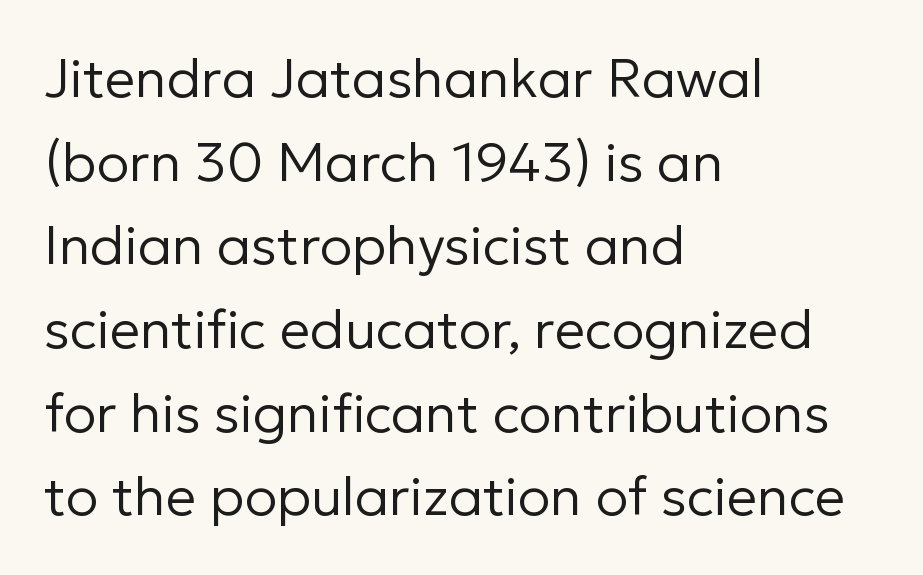
The image shows 54 px regular-weight sans-serif type, upright; set left-aligned, normal line spacing (1.55x), normal letter spacing, not underlined; low stroke contrast and a medium x-height.
